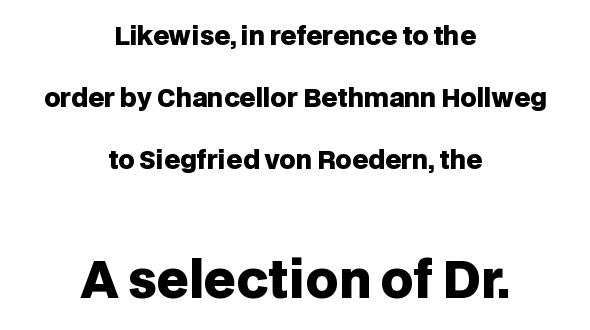
{"serif": "no", "italic": "no", "bold": "yes", "weight": "heavy", "width": "normal", "stroke_contrast": "low", "x_height": "large", "monospaced": "no", "underline": "no", "align": "center", "line_spacing": "loose", "line_spacing_ratio": 2.48, "letter_spacing": "normal", "letter_spacing_em": 0.0, "larger_block": "second", "size_ratio": 2.0, "glyph_px": 50}
